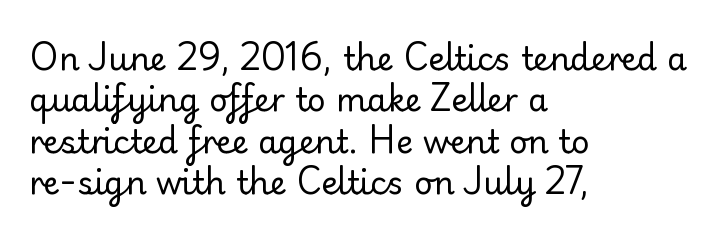
The image shows 32 px regular-weight sans-serif type, upright; set left-aligned, normal line spacing (1.29x), normal letter spacing, not underlined; low stroke contrast and a small x-height.
